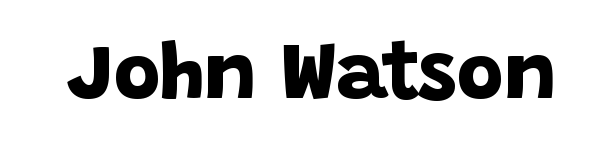
The gap between lines stays unmarked. The face used here is proportionally spaced, like ordinary book or web type. Is this a sans? Yes — the strokes have no serifs. A full-strength bold gives these letters their thick strokes. Caption: standard tracking, unaltered.
